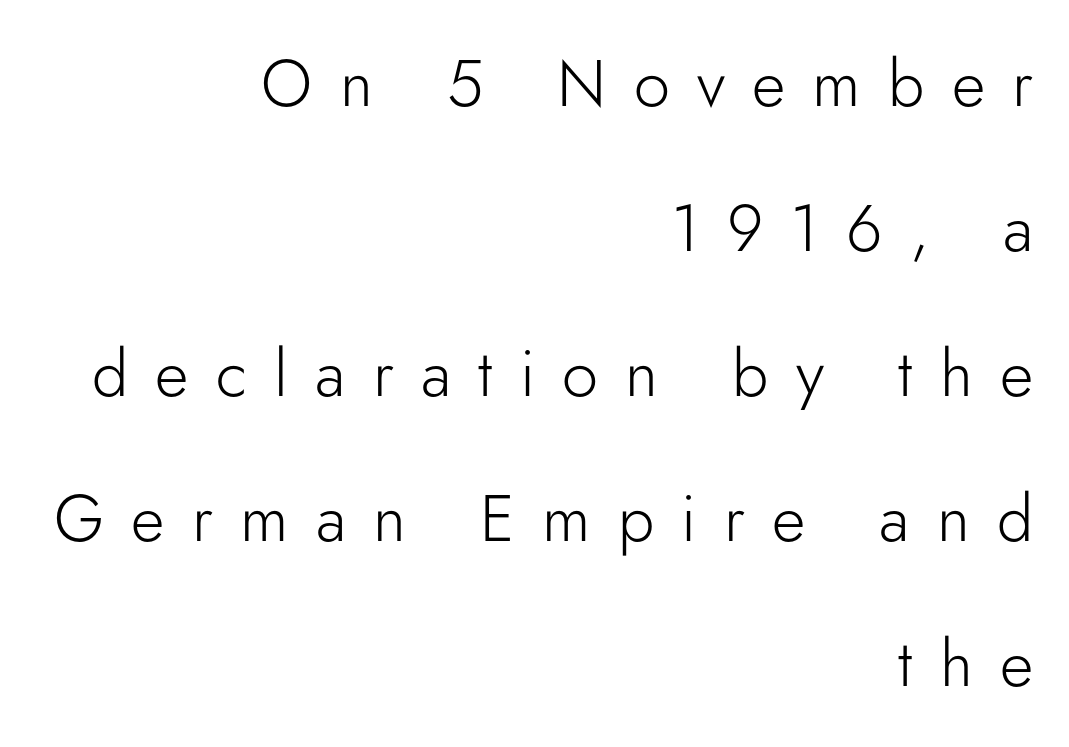
The image shows 65 px light sans-serif type, upright; set right-aligned, loose line spacing (2.23x), unusually wide letter spacing (+0.42 em), not underlined; low stroke contrast and a small x-height.
